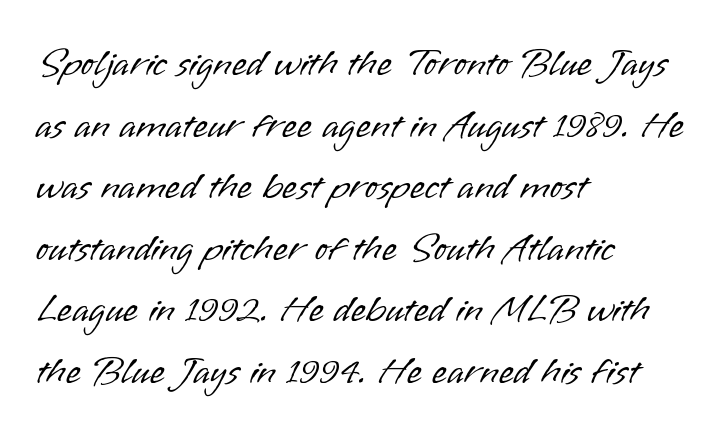
{"serif": "no", "bold": "no", "weight": "light", "width": "normal", "stroke_contrast": "low", "x_height": "small", "monospaced": "no", "underline": "no", "align": "left", "line_spacing": "normal", "line_spacing_ratio": 1.58, "letter_spacing": "normal", "letter_spacing_em": 0.0, "glyph_px": 39}
